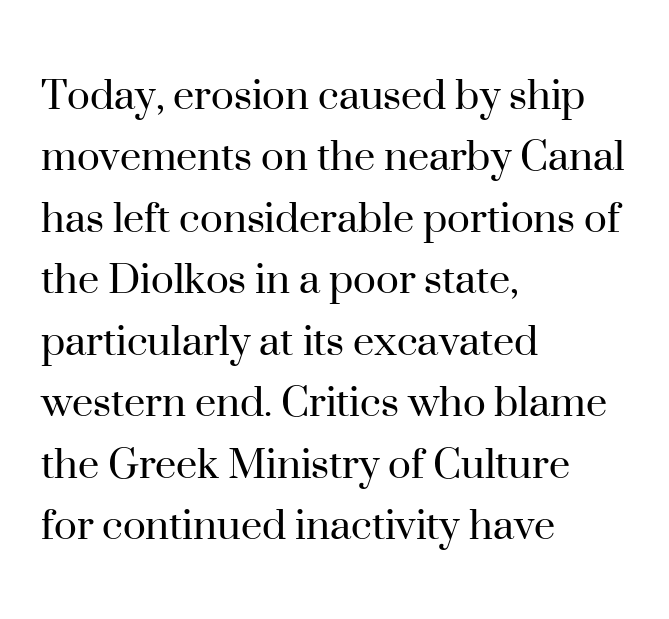
{"serif": "yes", "italic": "no", "bold": "no", "weight": "regular", "width": "normal", "stroke_contrast": "high", "x_height": "small", "monospaced": "no", "underline": "no", "align": "left", "line_spacing": "normal", "line_spacing_ratio": 1.28, "letter_spacing": "normal", "letter_spacing_em": 0.0, "glyph_px": 48}
